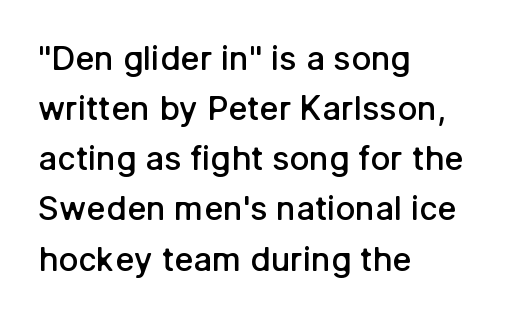
The image shows 33 px semibold sans-serif type, upright; set left-aligned, normal line spacing (1.52x), normal letter spacing, not underlined; low stroke contrast and a medium x-height.
